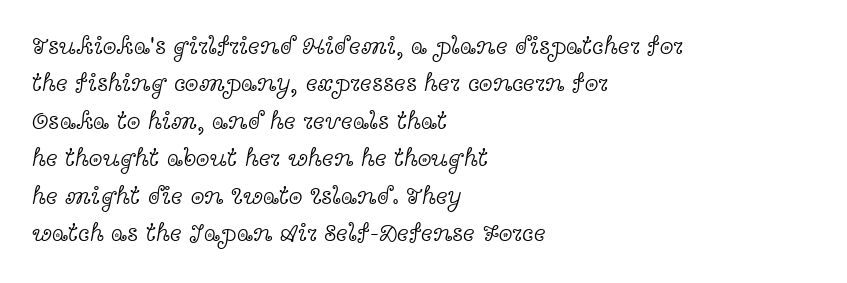
{"bold": "no", "underline": "no", "align": "left", "line_spacing": "normal", "line_spacing_ratio": 1.5, "letter_spacing": "normal", "letter_spacing_em": 0.0, "glyph_px": 25}
